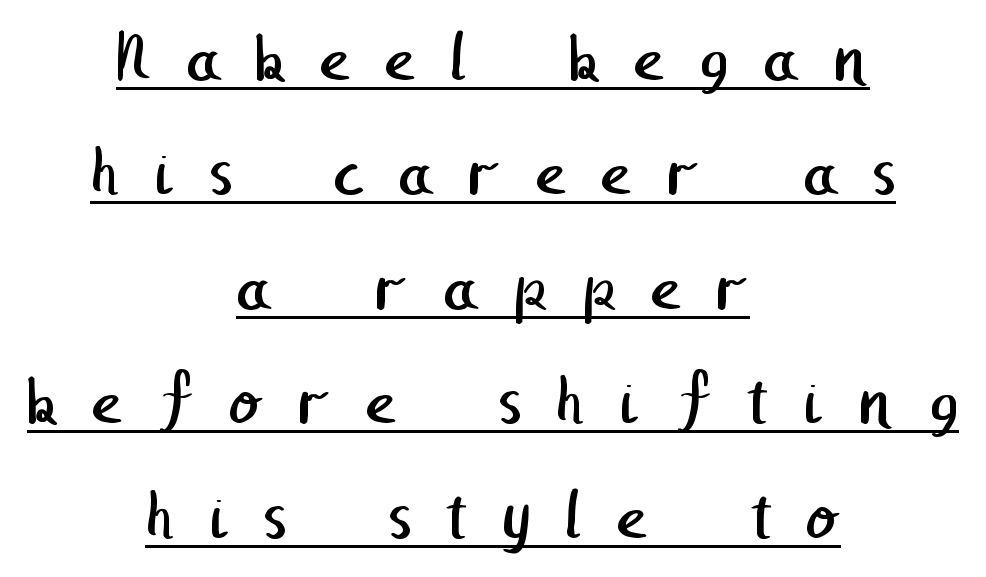
{"serif": "no", "bold": "no", "weight": "regular", "width": "normal", "stroke_contrast": "low", "x_height": "medium", "underline": "yes", "align": "center", "line_spacing": "normal", "line_spacing_ratio": 1.59, "letter_spacing": "wide", "letter_spacing_em": 0.48, "glyph_px": 72}
